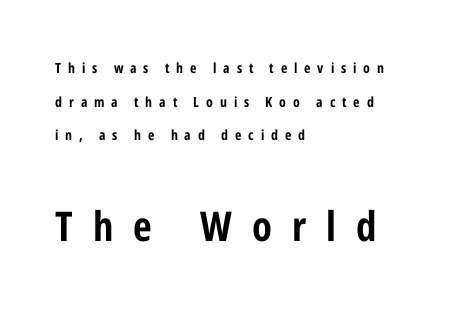
You can tell from the bare stems that sans-serif type was used. Left-aligned paragraph, ragged on the right. The tracking jumps out immediately: characters are airy and widely separated. Looks like regular typesetting: each glyph gets only the width it needs.
